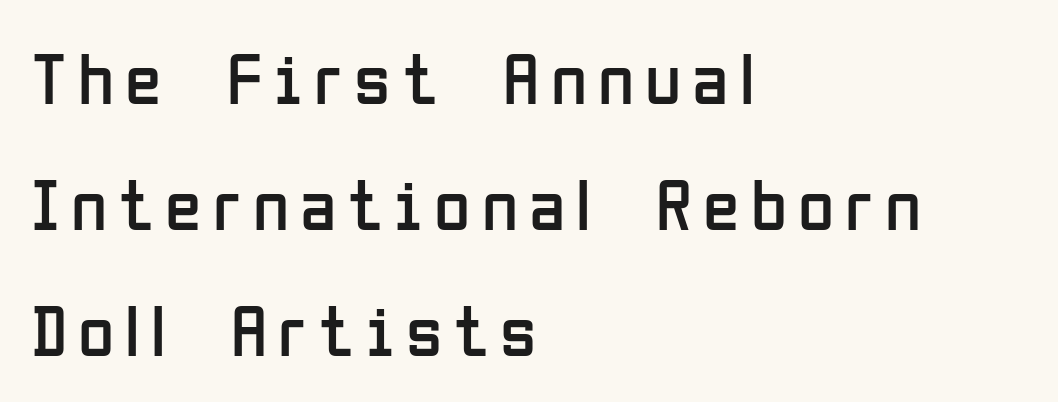
Short and long lines alike share a common starting point at left. These lines are rendered in a variable-pitch font. Stroke terminals: plain, sans-serif. Plain, unruled lines of type.
